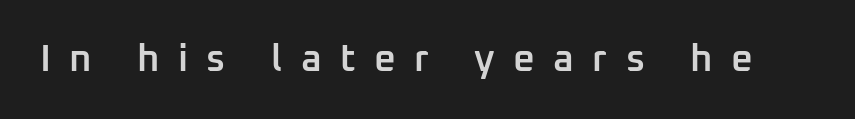
Think of a printed novel: that variable character pitch is what you see here. A semibold gives these letters moderate extra thickness, short of bold. Look at the tracking — it's clearly loosened, letters drifting apart. Regarding serifs, this sample does without them. This is the regular roman posture of the typeface. The gap between lines stays unmarked.
